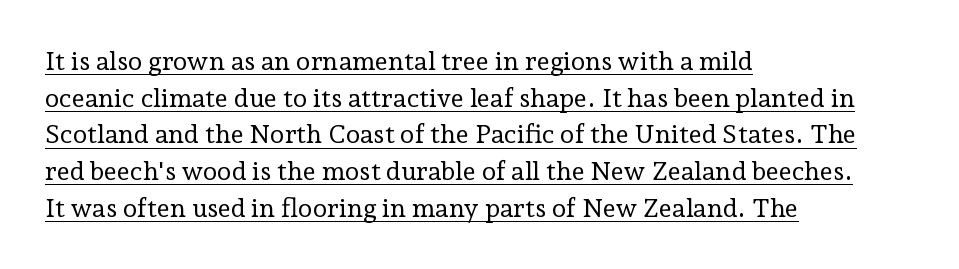
Q: Is the text bold? A: No.
Q: Is the text italic (slanted)? A: No, it is upright.
Q: Is the text underlined? A: Yes.
Q: How is the paragraph aligned? A: Left-aligned.
Q: Is the spacing between letters normal or unusually wide? A: Normal.
Q: Is the spacing between lines tight, normal or loose? A: Normal.
